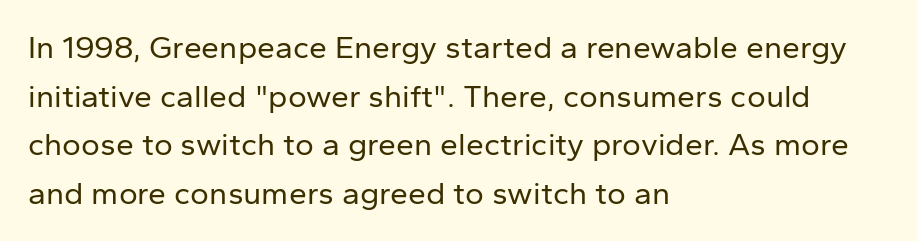
The image shows 32 px regular-weight sans-serif type, upright; set left-aligned, normal line spacing (1.52x), normal letter spacing, not underlined; low stroke contrast and a medium x-height.
